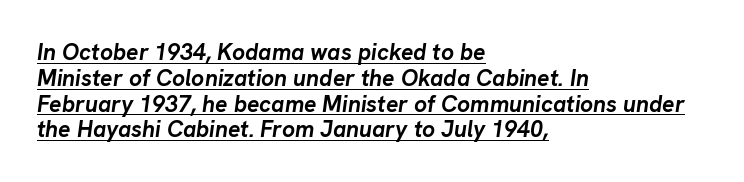
Q: Is the text bold? A: Yes.
Q: Is the text italic (slanted)? A: Yes, it leans right by about 8 degrees.
Q: Is the text underlined? A: Yes.
Q: How is the paragraph aligned? A: Left-aligned.
Q: Is the spacing between letters normal or unusually wide? A: Normal.
Q: Is the spacing between lines tight, normal or loose? A: Tight.
